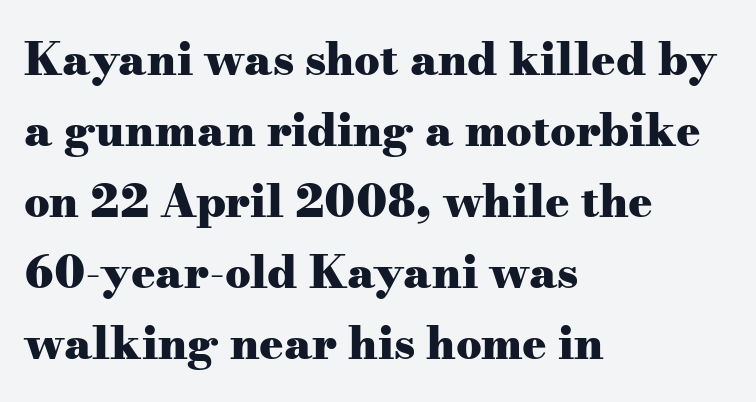
Q: Is the text bold? A: Yes.
Q: Is the text italic (slanted)? A: No, it is upright.
Q: Is the typeface a serif or a sans-serif typeface? A: Serif.
Q: Is the text underlined? A: No.
Q: How is the paragraph aligned? A: Left-aligned.
Q: Is the spacing between letters normal or unusually wide? A: Normal.
Q: Is the spacing between lines tight, normal or loose? A: Normal.
Q: Width (condensed, normal, or wide)? A: Wide.
Q: Stroke contrast? A: Medium.
Q: x-height? A: Small.
Q: Monospaced? A: No.
